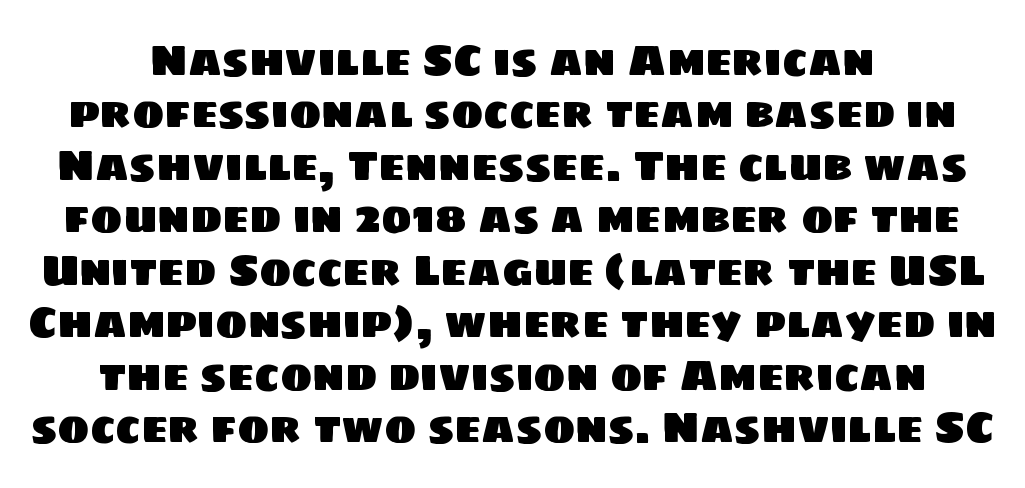
Q: Is the typeface a serif or a sans-serif typeface? A: Sans-serif.
Q: Is the text underlined? A: No.
Q: How is the paragraph aligned? A: Centered.
Q: Is the spacing between letters normal or unusually wide? A: Normal.
Q: Width (condensed, normal, or wide)? A: Normal.
Q: Stroke contrast? A: Low.
Q: x-height? A: Large.
Q: Monospaced? A: No.
